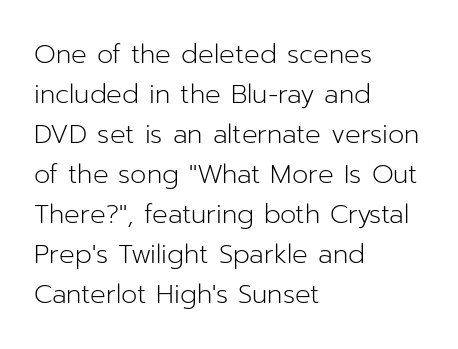
Q: Is the text bold? A: No.
Q: Is the text italic (slanted)? A: No, it is upright.
Q: Is the text underlined? A: No.
Q: How is the paragraph aligned? A: Left-aligned.
Q: Is the spacing between letters normal or unusually wide? A: Normal.
Q: Is the spacing between lines tight, normal or loose? A: Normal.
